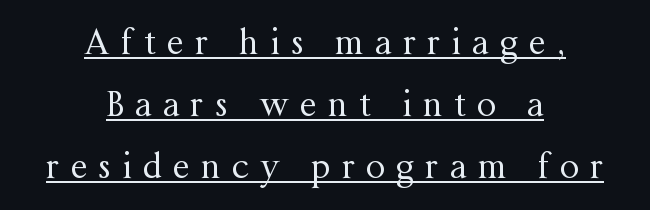
Q: Is the text bold? A: No.
Q: Is the text italic (slanted)? A: No, it is upright.
Q: Is the typeface a serif or a sans-serif typeface? A: Serif.
Q: Is the text underlined? A: Yes.
Q: How is the paragraph aligned? A: Centered.
Q: Is the spacing between letters normal or unusually wide? A: Unusually wide.
Q: Width (condensed, normal, or wide)? A: Normal.
Q: Stroke contrast? A: Medium.
Q: x-height? A: Medium.
Q: Monospaced? A: No.
